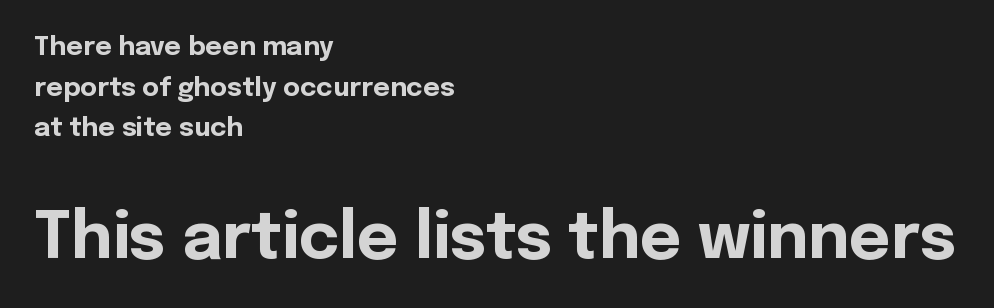
The image shows 64 px bold sans-serif type, upright; set left-aligned, normal line spacing (1.56x), normal letter spacing, not underlined; the second (bottom) block is 2.46x larger; a medium x-height.
